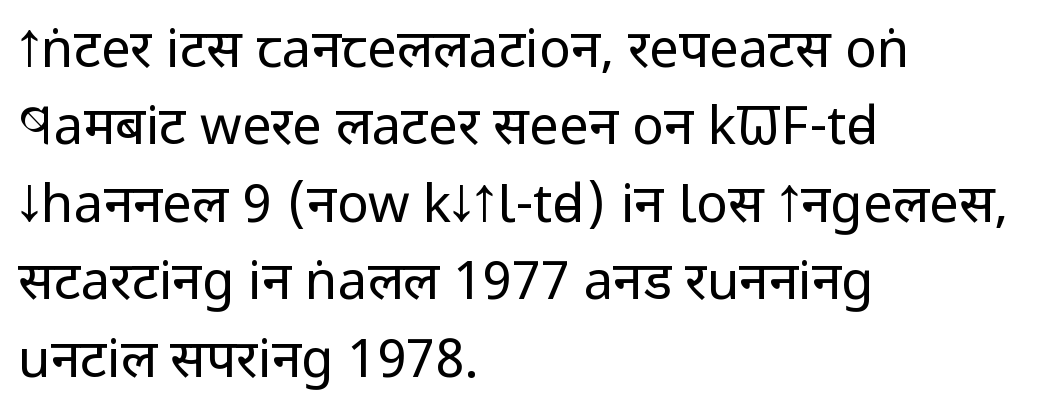
Q: Is the text bold? A: No.
Q: Is the text italic (slanted)? A: No, it is upright.
Q: Is the typeface a serif or a sans-serif typeface? A: Sans-serif.
Q: Is the text underlined? A: No.
Q: How is the paragraph aligned? A: Left-aligned.
Q: Is the spacing between letters normal or unusually wide? A: Normal.
Q: Is the spacing between lines tight, normal or loose? A: Normal.
Q: Width (condensed, normal, or wide)? A: Condensed.
Q: Stroke contrast? A: Low.
Q: x-height? A: Large.
Q: Monospaced? A: No.
